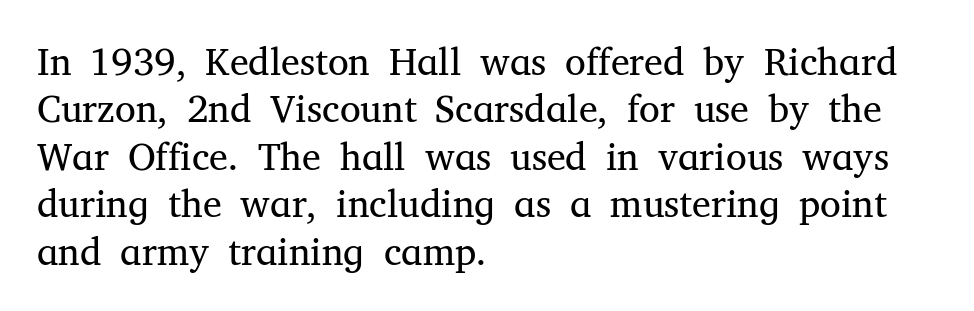
Horizontal bands of white between lines are of average thickness. In terms of letterspacing, this is plain default setting. This rendering employs a face with finishing strokes, i.e., a serif. You could not count columns in this text — the font is proportionally spaced. Stem width sits at or under what a default text font uses.
